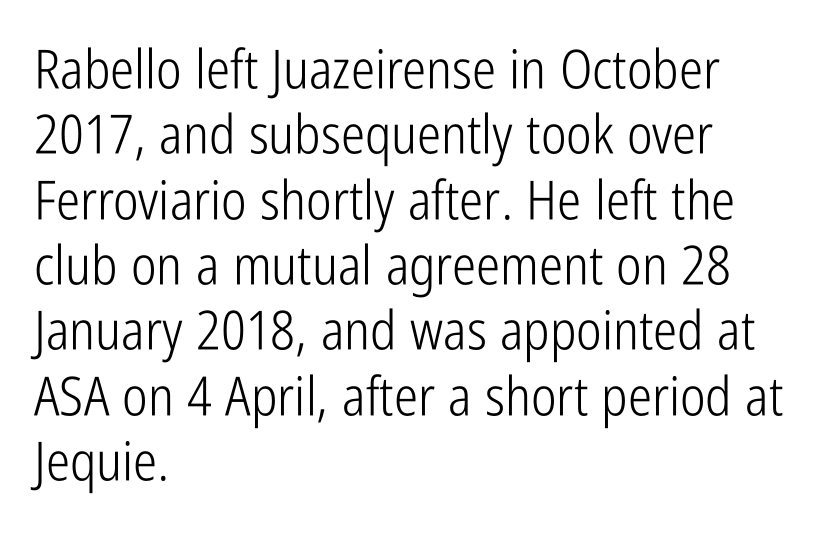
The image shows 54 px light, condensed sans-serif type, upright; set left-aligned, line spacing 1.21x, normal letter spacing, not underlined; low stroke contrast and a medium x-height.
